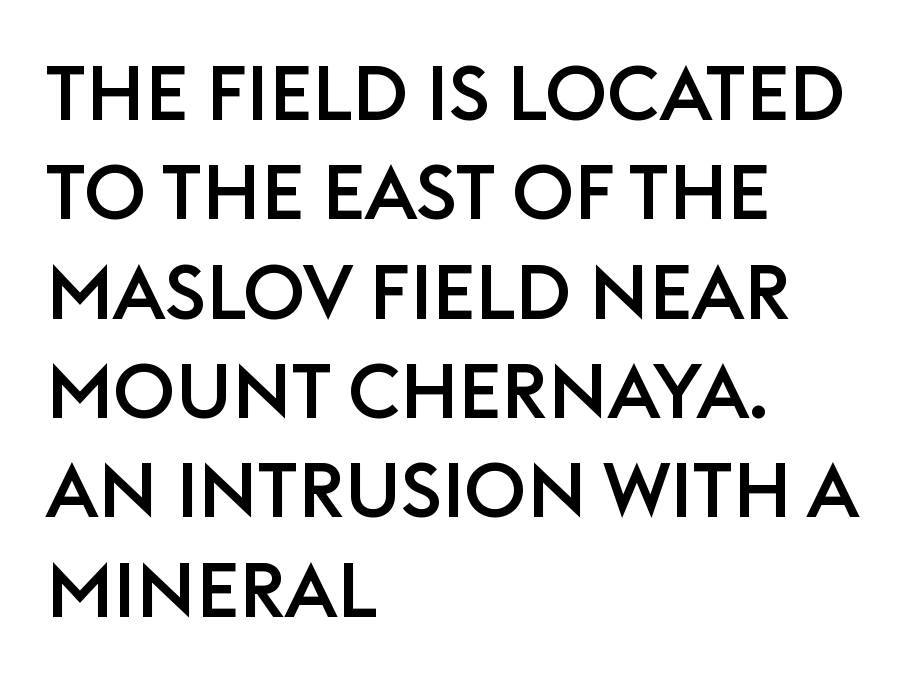
{"serif": "no", "italic": "no", "width": "normal", "stroke_contrast": "low", "x_height": "large", "monospaced": "no", "underline": "no", "align": "left", "line_spacing": "normal", "line_spacing_ratio": 1.29, "letter_spacing": "normal", "letter_spacing_em": 0.0, "glyph_px": 77}
